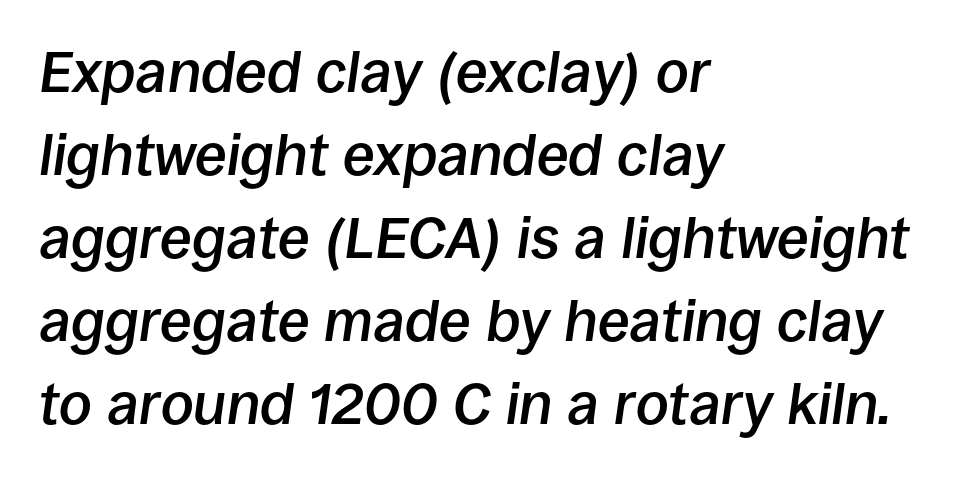
Q: Is the text bold? A: Semi-bold.
Q: Is the text italic (slanted)? A: Yes, it leans right by about 8 degrees.
Q: Is the text underlined? A: No.
Q: How is the paragraph aligned? A: Left-aligned.
Q: Is the spacing between letters normal or unusually wide? A: Normal.
Q: Is the spacing between lines tight, normal or loose? A: Normal.
Q: Width (condensed, normal, or wide)? A: Normal.
Q: Stroke contrast? A: Low.
Q: x-height? A: Large.
Q: Monospaced? A: No.
